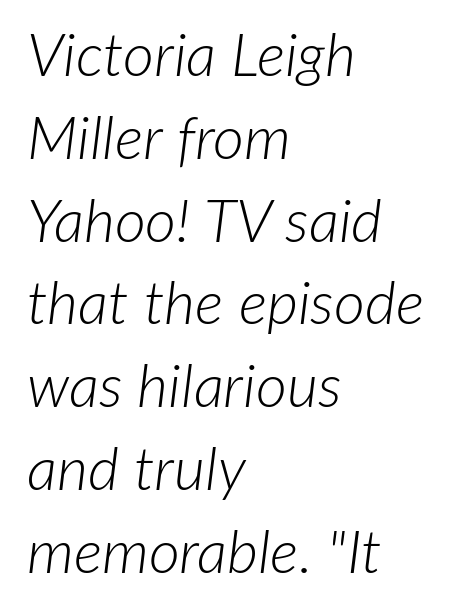
Here the glyphs are tracked normally, forming tight word shapes. Notice how the passage keeps a crisp vertical edge on the left only. The gap between lines stays unmarked. Note the varied advance widths — an 'i' is clearly narrower than an 'm'.
